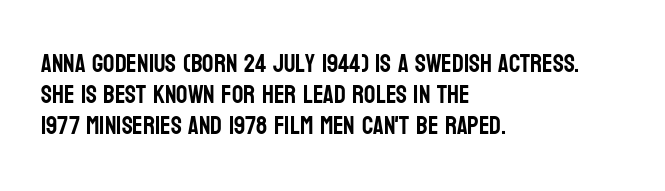
Q: Is the text italic (slanted)? A: No, it is upright.
Q: Is the text underlined? A: No.
Q: How is the paragraph aligned? A: Left-aligned.
Q: Is the spacing between letters normal or unusually wide? A: Normal.
Q: Is the spacing between lines tight, normal or loose? A: Normal.
